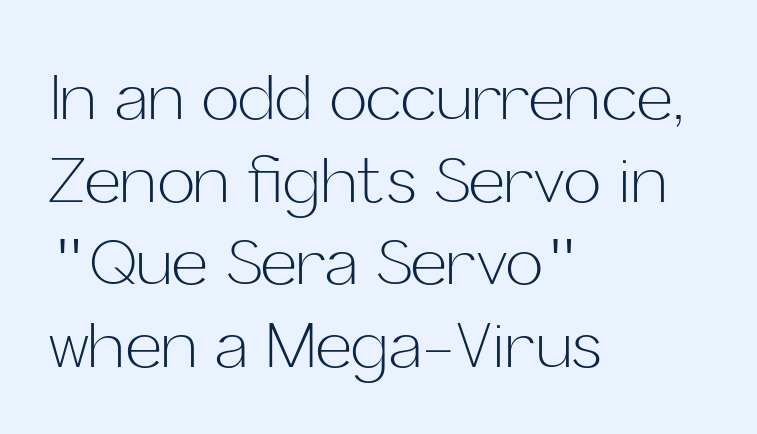
The image shows 63 px light sans-serif type, upright; set left-aligned, normal line spacing (1.31x), normal letter spacing, not underlined; low stroke contrast and a medium x-height.
